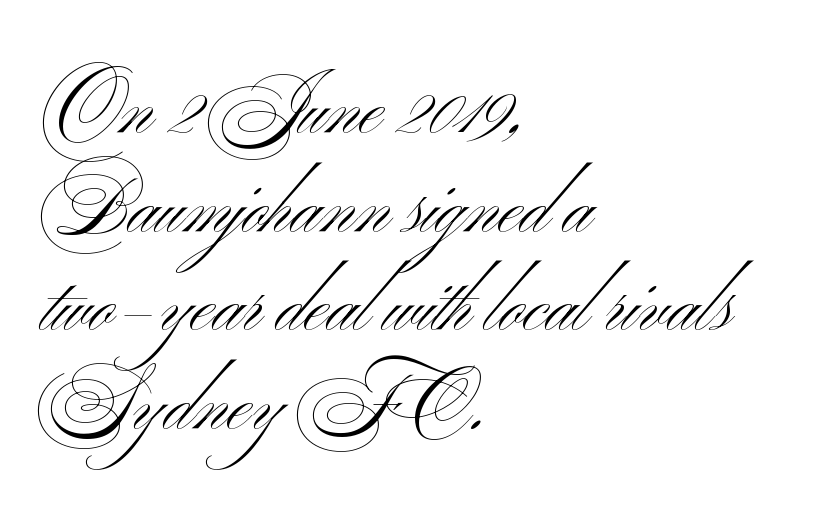
Q: Is the text bold? A: No.
Q: Is the text italic (slanted)? A: Yes.
Q: Is the typeface a serif or a sans-serif typeface? A: Sans-serif.
Q: Is the text underlined? A: No.
Q: How is the paragraph aligned? A: Left-aligned.
Q: Is the spacing between letters normal or unusually wide? A: Normal.
Q: Is the spacing between lines tight, normal or loose? A: Normal.
Q: Width (condensed, normal, or wide)? A: Wide.
Q: Stroke contrast? A: Medium.
Q: x-height? A: Small.
Q: Monospaced? A: No.
